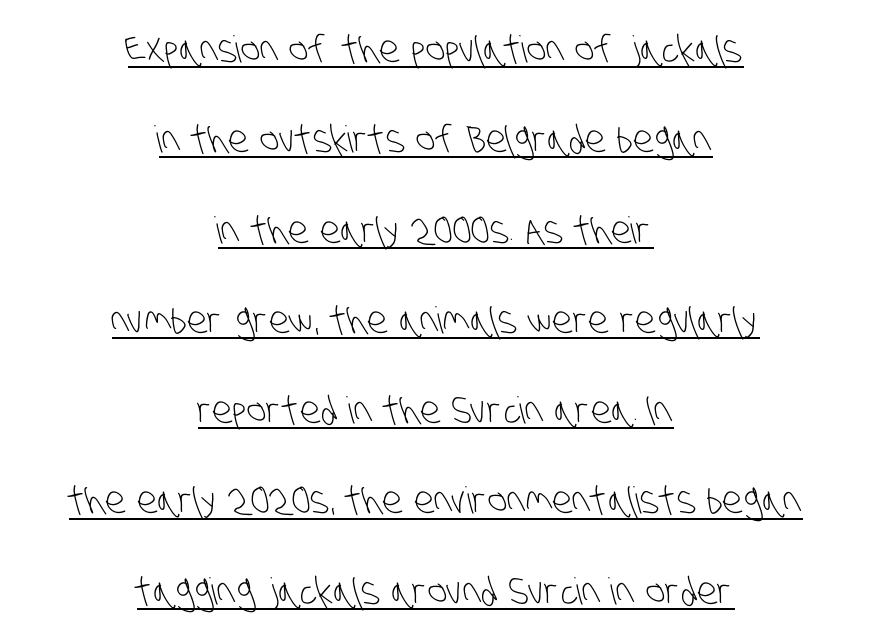
The image shows 37 px light, condensed sans-serif type; set centered, loose line spacing (2.44x), normal letter spacing, underlined; low stroke contrast and a large x-height.
